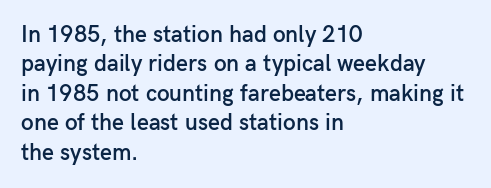
All the whitespace from short lines collects on the right. You could call the tracking neutral — neither tight nor loose. The axis of the letterforms is exactly vertical. Honestly, there is no underline to notice here at all.
